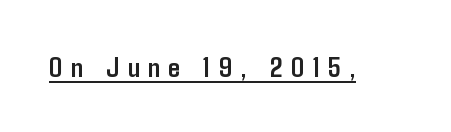
Q: Is the text bold? A: Yes.
Q: Is the text italic (slanted)? A: No, it is upright.
Q: Is the typeface a serif or a sans-serif typeface? A: Sans-serif.
Q: Is the text underlined? A: Yes.
Q: Is the spacing between letters normal or unusually wide? A: Unusually wide.
Q: Width (condensed, normal, or wide)? A: Condensed.
Q: Stroke contrast? A: Low.
Q: x-height? A: Medium.
Q: Monospaced? A: No.
